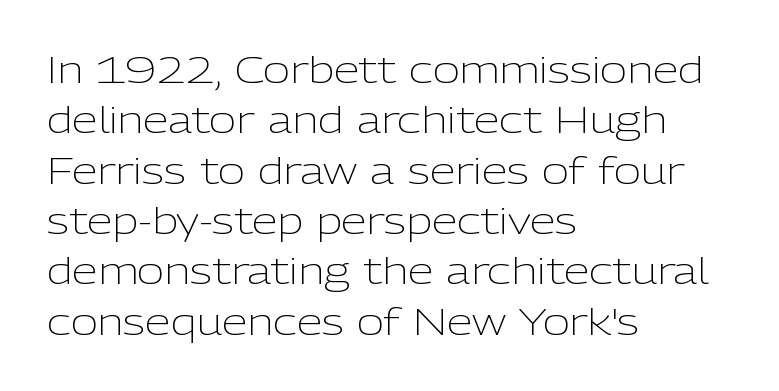
{"serif": "no", "italic": "no", "bold": "no", "weight": "light", "width": "normal", "stroke_contrast": "low", "x_height": "medium", "monospaced": "no", "underline": "no", "align": "left", "line_spacing": "normal", "line_spacing_ratio": 1.36, "letter_spacing": "normal", "letter_spacing_em": 0.0, "glyph_px": 37}
